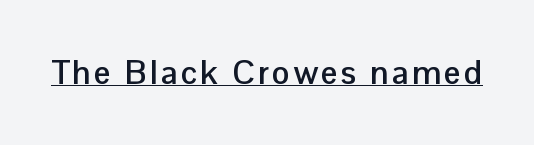
{"serif": "no", "italic": "no", "bold": "yes", "weight": "semibold", "width": "normal", "stroke_contrast": "low", "x_height": "medium", "monospaced": "no", "underline": "yes", "glyph_px": 33}
